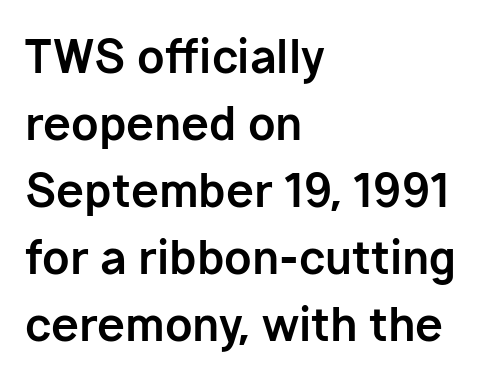
The face used here is proportionally spaced, like ordinary book or web type. Italic? Not at all — the glyphs are vertical. Alignment: flush left. In terms of letterform style, serifs are entirely absent. Look at the stroke-to-counter ratio: heavy, a bold. Vertical spacing — default.
